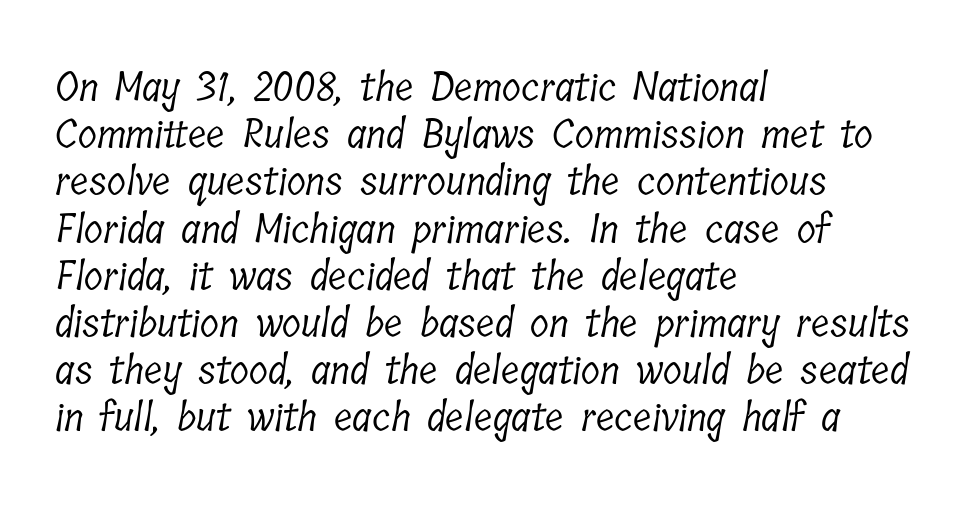
Q: Is the text bold? A: No.
Q: Is the typeface a serif or a sans-serif typeface? A: Serif.
Q: Is the text underlined? A: No.
Q: How is the paragraph aligned? A: Left-aligned.
Q: Is the spacing between letters normal or unusually wide? A: Normal.
Q: Width (condensed, normal, or wide)? A: Condensed.
Q: Stroke contrast? A: Low.
Q: x-height? A: Medium.
Q: Monospaced? A: No.
